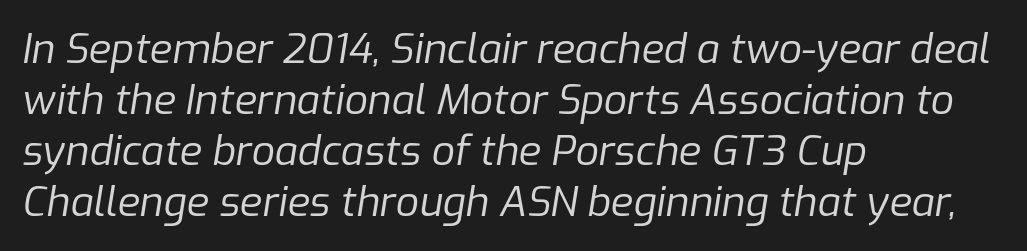
{"italic": "yes", "lean": "right", "slant_degrees": 9, "bold": "no", "weight": "regular", "width": "normal", "stroke_contrast": "low", "x_height": "medium", "monospaced": "no", "underline": "no", "align": "left", "line_spacing_ratio": 1.24, "letter_spacing": "normal", "letter_spacing_em": 0.0, "glyph_px": 41}
